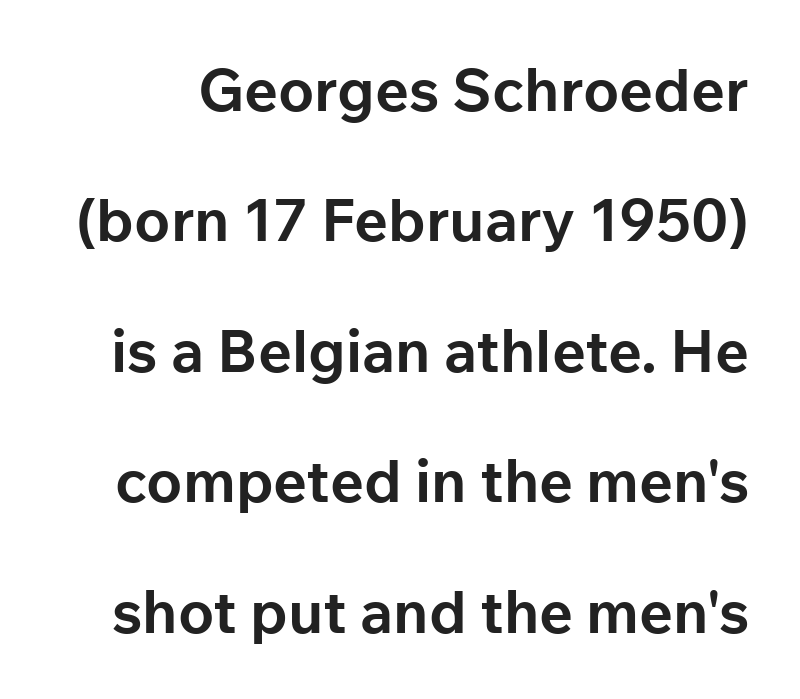
{"serif": "no", "italic": "no", "bold": "yes", "weight": "bold", "width": "normal", "stroke_contrast": "low", "x_height": "medium", "monospaced": "no", "underline": "no", "line_spacing": "loose", "line_spacing_ratio": 2.21, "letter_spacing": "normal", "letter_spacing_em": 0.0, "glyph_px": 59}
